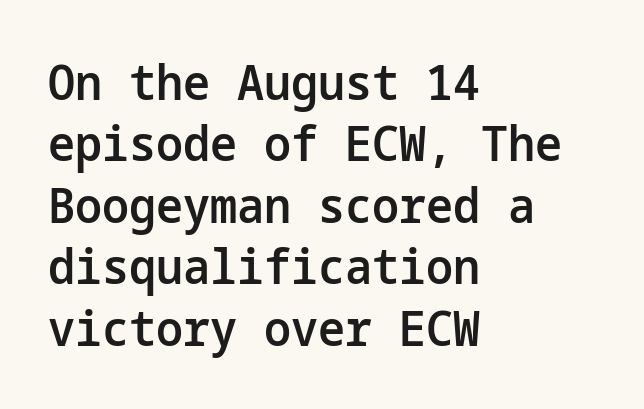
Q: Is the text bold? A: Semi-bold.
Q: Is the text italic (slanted)? A: No, it is upright.
Q: Is the typeface a serif or a sans-serif typeface? A: Sans-serif.
Q: Is the text underlined? A: No.
Q: How is the paragraph aligned? A: Left-aligned.
Q: Is the spacing between letters normal or unusually wide? A: Normal.
Q: Is the spacing between lines tight, normal or loose? A: Normal.
Q: Width (condensed, normal, or wide)? A: Normal.
Q: Stroke contrast? A: Low.
Q: x-height? A: Medium.
